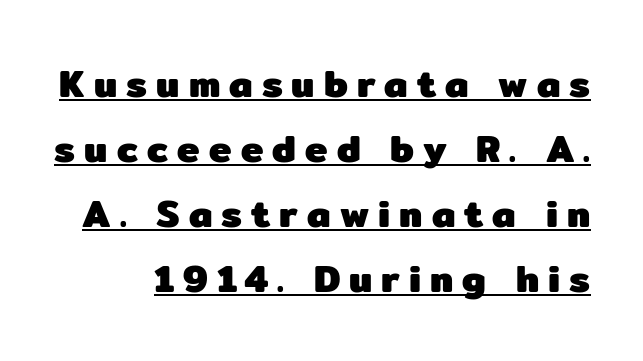
Q: Is the text bold? A: Yes.
Q: Is the text italic (slanted)? A: No, it is upright.
Q: Is the typeface a serif or a sans-serif typeface? A: Sans-serif.
Q: Is the text underlined? A: Yes.
Q: Is the spacing between letters normal or unusually wide? A: Unusually wide.
Q: Width (condensed, normal, or wide)? A: Normal.
Q: Stroke contrast? A: Low.
Q: x-height? A: Medium.
Q: Monospaced? A: No.
